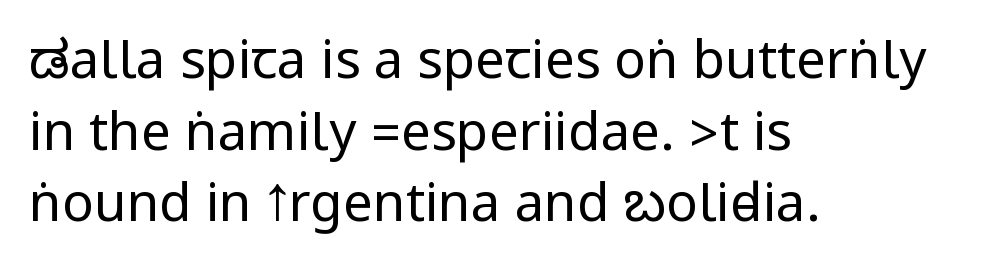
The rows are spaced the way most documents space them. Has an underline been added? It has not. Casual observation: everything's shoved over to the left. Compared with a typical body face, this is equally light or lighter still. Does the type have serifs? No, each stem ends abruptly.
